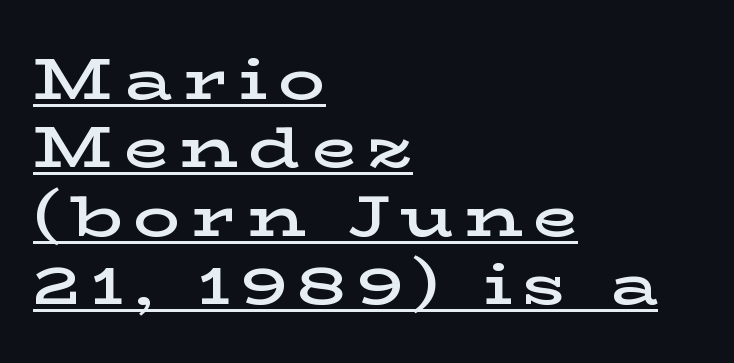
{"serif": "yes", "italic": "no", "bold": "semi", "weight": "semibold", "width": "wide", "stroke_contrast": "low", "x_height": "medium", "monospaced": "no", "underline": "yes", "align": "left", "line_spacing_ratio": 1.18, "glyph_px": 58}
